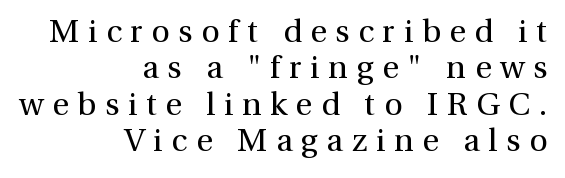
The image shows 32 px regular-weight serif type, upright; set right-aligned, tight line spacing (1.14x), unusually wide letter spacing (+0.27 em), not underlined; a medium x-height.
